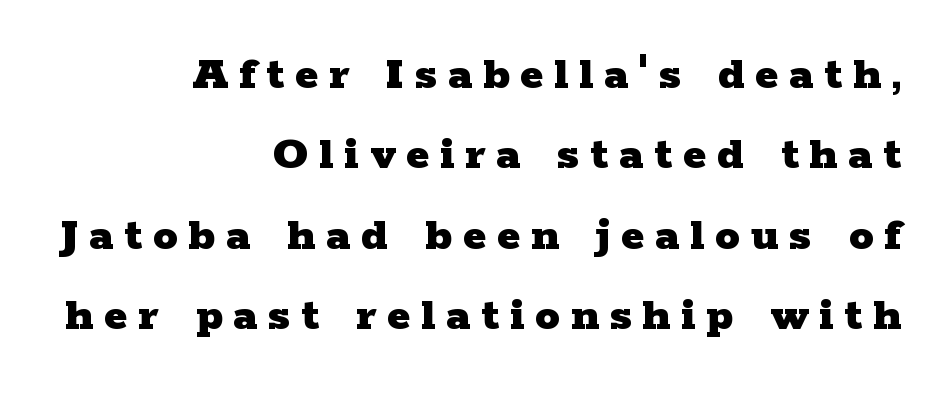
The image shows 49 px heavy, wide serif type, upright; set right-aligned, normal line spacing (1.64x), unusually wide letter spacing (+0.22 em), not underlined; low stroke contrast and a medium x-height.
